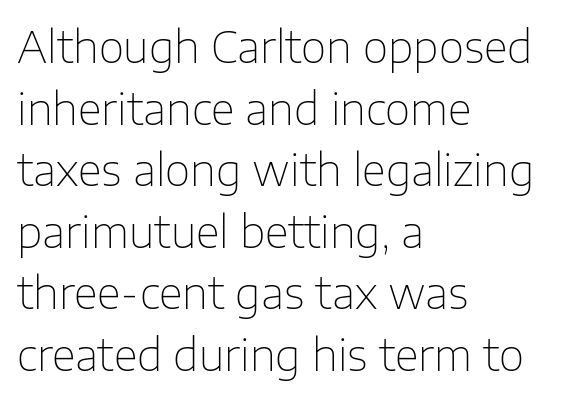
Q: Is the text bold? A: No.
Q: Is the text italic (slanted)? A: No, it is upright.
Q: Is the typeface a serif or a sans-serif typeface? A: Sans-serif.
Q: Is the text underlined? A: No.
Q: How is the paragraph aligned? A: Left-aligned.
Q: Is the spacing between letters normal or unusually wide? A: Normal.
Q: Is the spacing between lines tight, normal or loose? A: Normal.
Q: Width (condensed, normal, or wide)? A: Normal.
Q: Stroke contrast? A: Low.
Q: x-height? A: Medium.
Q: Monospaced? A: No.
